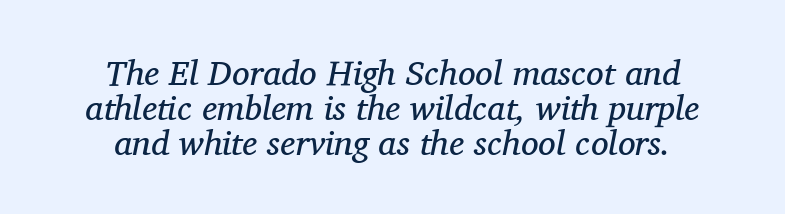
Q: Is the text bold? A: No.
Q: Is the text italic (slanted)? A: Yes, it leans right by about 11 degrees.
Q: Is the typeface a serif or a sans-serif typeface? A: Serif.
Q: Is the text underlined? A: No.
Q: How is the paragraph aligned? A: Centered.
Q: Is the spacing between letters normal or unusually wide? A: Normal.
Q: Is the spacing between lines tight, normal or loose? A: Tight.
Q: Width (condensed, normal, or wide)? A: Normal.
Q: Stroke contrast? A: Medium.
Q: x-height? A: Medium.
Q: Monospaced? A: No.
